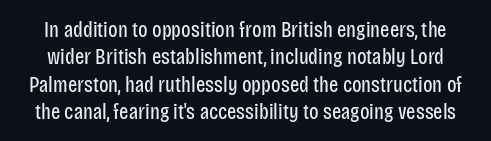
The image shows 22 px text type, upright; set line spacing 1.24x, normal letter spacing, not underlined.
